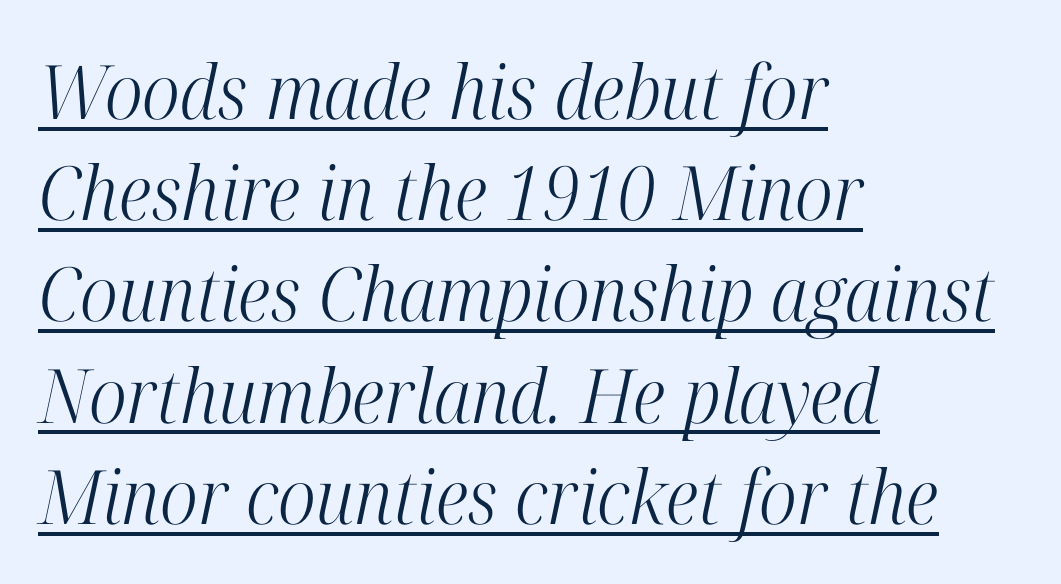
The image shows 75 px light, condensed serif type, italic (leaning right); set left-aligned, normal line spacing (1.35x), normal letter spacing, underlined; high stroke contrast and a medium x-height.
